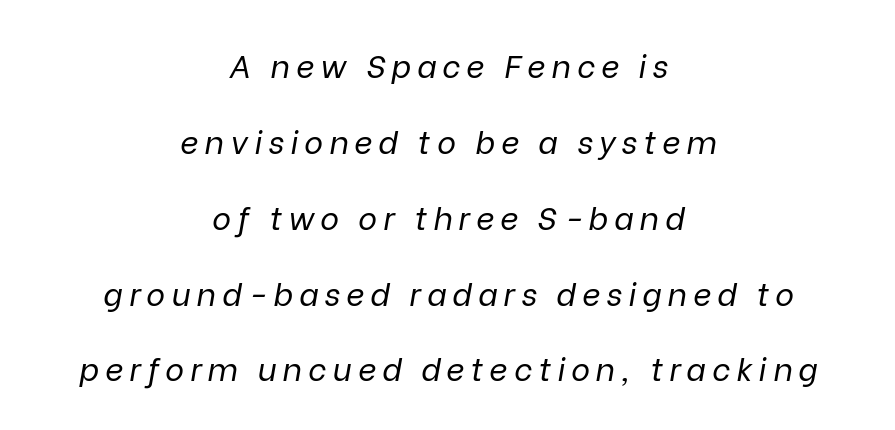
Q: Is the text bold? A: No.
Q: Is the text italic (slanted)? A: Yes, it leans right by about 9 degrees.
Q: Is the text underlined? A: No.
Q: How is the paragraph aligned? A: Centered.
Q: Is the spacing between lines tight, normal or loose? A: Loose.
Q: Width (condensed, normal, or wide)? A: Normal.
Q: Stroke contrast? A: Low.
Q: x-height? A: Medium.
Q: Monospaced? A: No.
